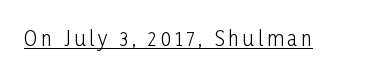
{"italic": "no", "bold": "no", "underline": "yes", "glyph_px": 20}
